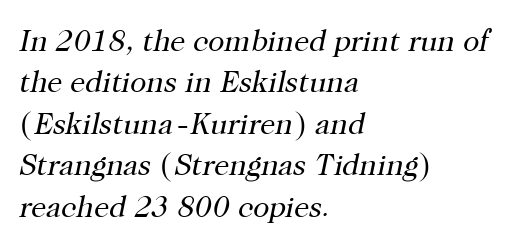
Q: Is the text bold? A: No.
Q: Is the text italic (slanted)? A: Yes, it leans right by about 12 degrees.
Q: Is the typeface a serif or a sans-serif typeface? A: Serif.
Q: Is the text underlined? A: No.
Q: How is the paragraph aligned? A: Left-aligned.
Q: Is the spacing between letters normal or unusually wide? A: Normal.
Q: Is the spacing between lines tight, normal or loose? A: Normal.
Q: Width (condensed, normal, or wide)? A: Normal.
Q: Stroke contrast? A: High.
Q: x-height? A: Medium.
Q: Monospaced? A: No.
